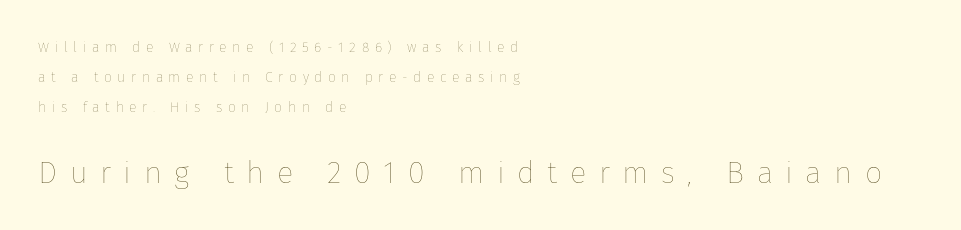
Each row of text sits above clean, open space. Substantial extra tracking has been applied to these lines. The face used here is proportionally spaced, like ordinary book or web type. Notice the wide empty band between every row — that's loose leading. Note: smaller setting up top, larger setting below. Stroke thickness stays within the range of a standard reading face or lighter.
